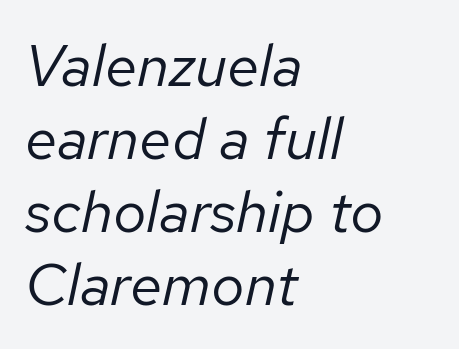
{"italic": "yes", "lean": "right", "slant_degrees": 12, "bold": "no", "weight": "regular", "width": "normal", "stroke_contrast": "low", "x_height": "medium", "monospaced": "no", "underline": "no", "align": "left", "line_spacing_ratio": 1.24, "letter_spacing": "normal", "letter_spacing_em": 0.0, "glyph_px": 59}
